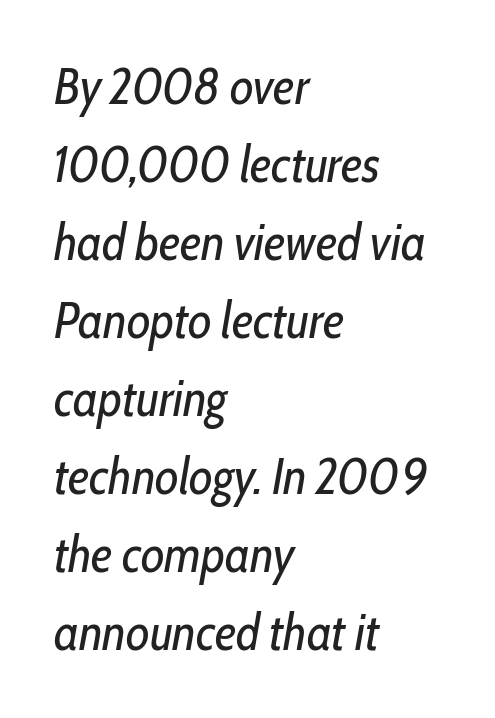
The image shows 51 px regular-weight, condensed type, italic (leaning right); set left-aligned, normal line spacing (1.53x), normal letter spacing, not underlined; low stroke contrast and a medium x-height.
